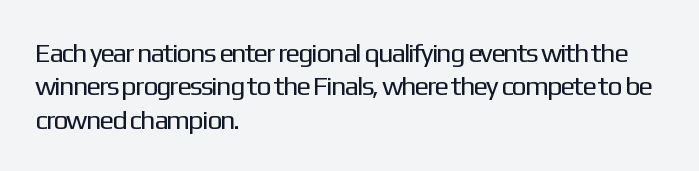
No letter is thick-stroked: the sample isn't bold. This rendering leaves character spacing at its baseline value. A bare baseline throughout the passage. Line beginnings align vertically; line endings do not. This sample uses an upright cut, with every glyph sitting square on the baseline.
